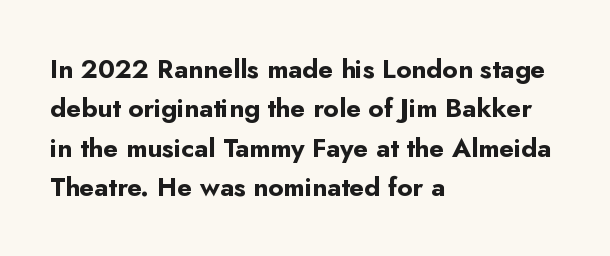
Typeset ragged right — the left edge is the straight one. The passage shown is not underscored anywhere. The lettering stays uniformly vertical, giving the passage a roman look. Short note: letters normally spaced.
